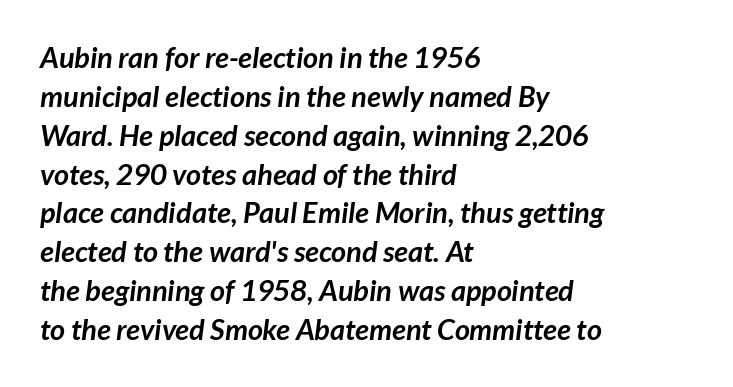
Q: Is the text bold? A: Yes.
Q: Is the typeface a serif or a sans-serif typeface? A: Sans-serif.
Q: Is the text underlined? A: No.
Q: How is the paragraph aligned? A: Left-aligned.
Q: Is the spacing between letters normal or unusually wide? A: Normal.
Q: Is the spacing between lines tight, normal or loose? A: Normal.
Q: Width (condensed, normal, or wide)? A: Normal.
Q: Stroke contrast? A: Low.
Q: x-height? A: Medium.
Q: Monospaced? A: No.
